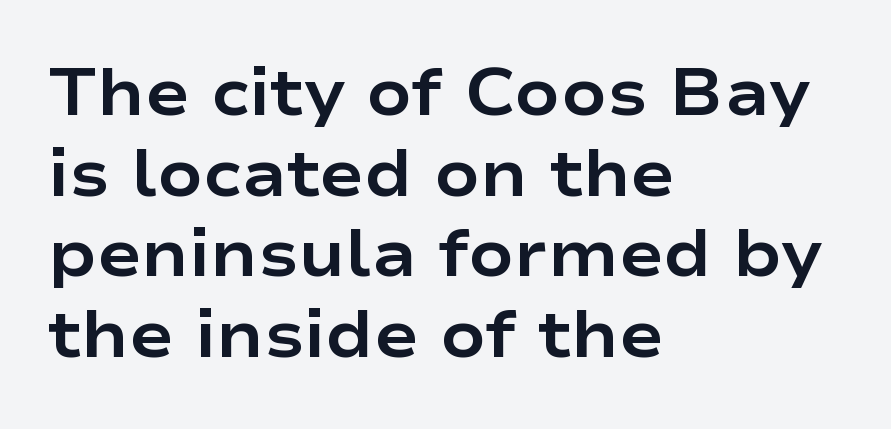
Line beginnings align vertically; line endings do not. The string is rendered with underlining switched off. The letters advance in unequal steps, a hallmark of proportional type. Does extra space separate the letters? No, they use regular spacing.
